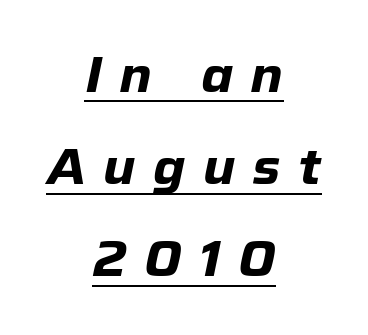
The image shows 49 px heavy type, italic (leaning right); set centered, line spacing 1.88x, unusually wide letter spacing (+0.35 em), underlined; low stroke contrast and a medium x-height.
